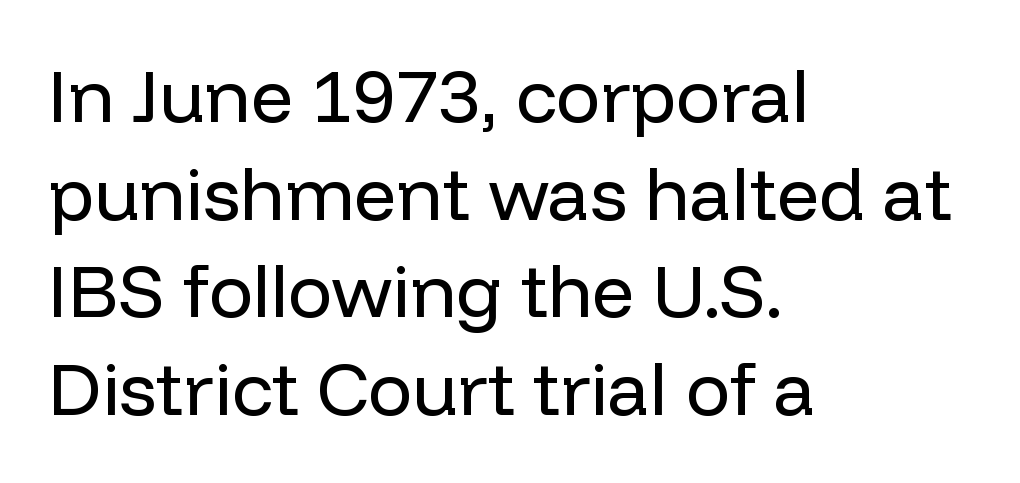
{"serif": "no", "italic": "no", "bold": "no", "weight": "regular", "width": "normal", "stroke_contrast": "low", "x_height": "medium", "monospaced": "no", "underline": "no", "align": "left", "line_spacing": "normal", "line_spacing_ratio": 1.32, "letter_spacing": "normal", "letter_spacing_em": 0.0, "glyph_px": 74}
